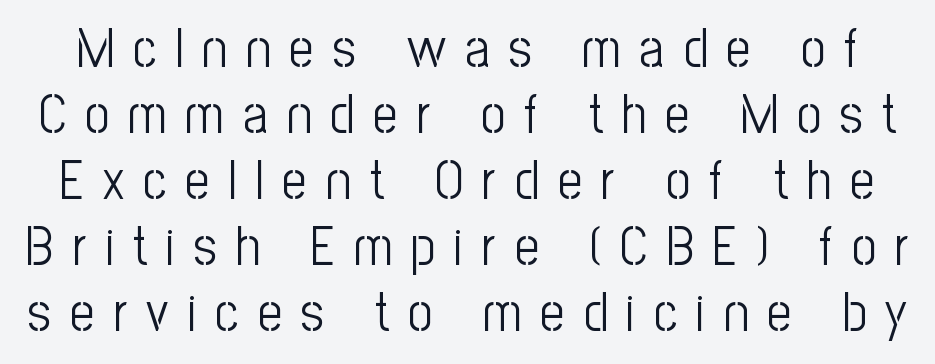
The letters look calm and open, with moderate or lighter stems. Compared with typical body copy, the letter spacing here is much looser. This rendering features lettering with no underline. You could not count columns in this text — the font is proportionally spaced. You can tell from the bare stems that sans-serif type was used.
